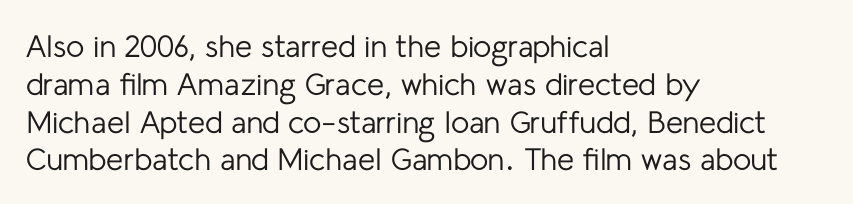
The image shows 31 px regular-weight sans-serif type, upright; set left-aligned, line spacing 1.22x, normal letter spacing, not underlined; low stroke contrast and a medium x-height.
